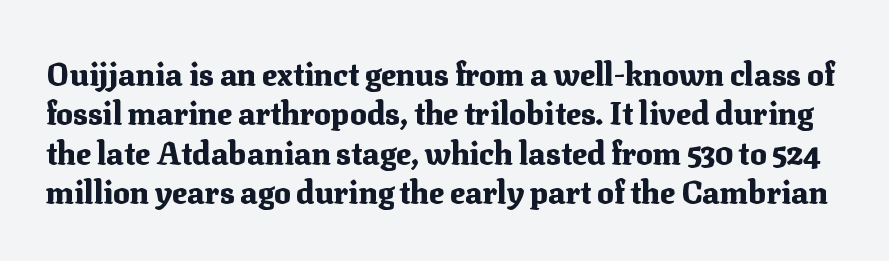
Q: Is the text bold? A: Yes.
Q: Is the text italic (slanted)? A: No, it is upright.
Q: Is the typeface a serif or a sans-serif typeface? A: Serif.
Q: Is the text underlined? A: No.
Q: Is the spacing between letters normal or unusually wide? A: Normal.
Q: Is the spacing between lines tight, normal or loose? A: Normal.
Q: Width (condensed, normal, or wide)? A: Normal.
Q: Stroke contrast? A: Medium.
Q: x-height? A: Medium.
Q: Monospaced? A: No.
